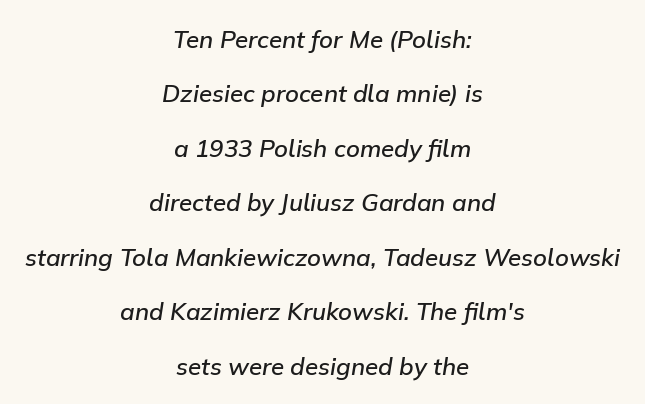
The image shows 24 px text type, italic (leaning right); set centered, loose line spacing (2.27x), normal letter spacing, not underlined.
